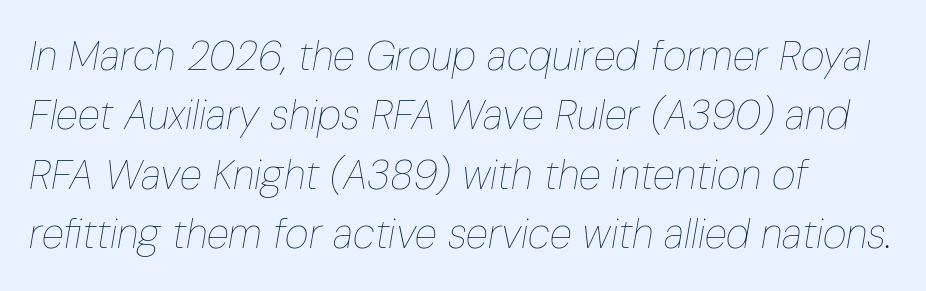
{"italic": "yes", "lean": "right", "slant_degrees": 10, "bold": "no", "weight": "thin", "width": "condensed", "stroke_contrast": "low", "x_height": "medium", "monospaced": "no", "underline": "no", "align": "left", "line_spacing": "normal", "line_spacing_ratio": 1.45, "letter_spacing": "normal", "letter_spacing_em": 0.0, "glyph_px": 41}
